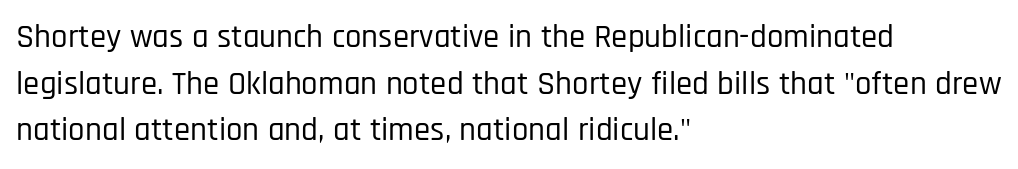
The image shows 33 px condensed sans-serif type, upright; set left-aligned, normal line spacing (1.41x), normal letter spacing, not underlined; low stroke contrast and a large x-height.
